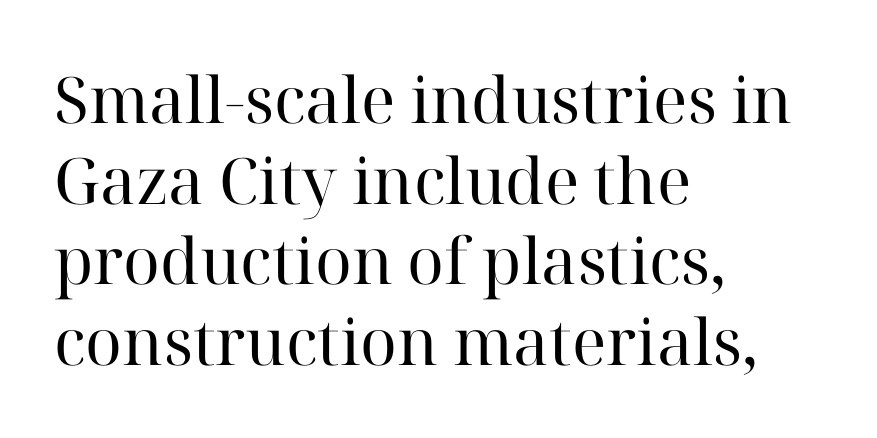
The image shows 64 px regular-weight serif type, upright; set left-aligned, normal line spacing (1.26x), normal letter spacing, not underlined; high stroke contrast and a medium x-height.
